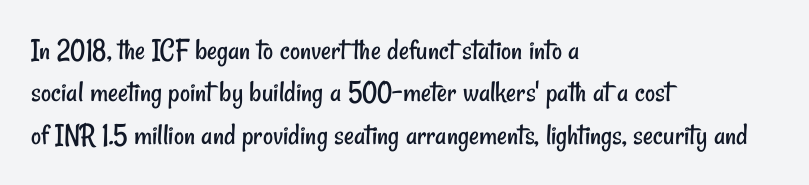
Do the characters align in a grid? No, the font is proportional. To sum up the face: it is a sans, with no serifs. The compositor pushed each line to the left boundary. Just letters on the line, the space beneath them empty. Leading: standard.
